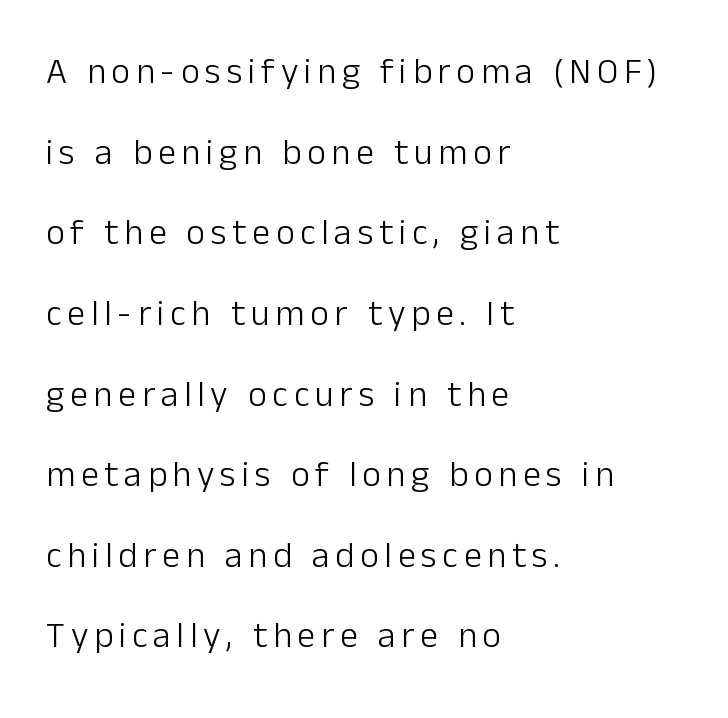
The image shows 36 px light sans-serif type, upright; set left-aligned, loose line spacing (2.24x), not underlined; low stroke contrast and a medium x-height.
